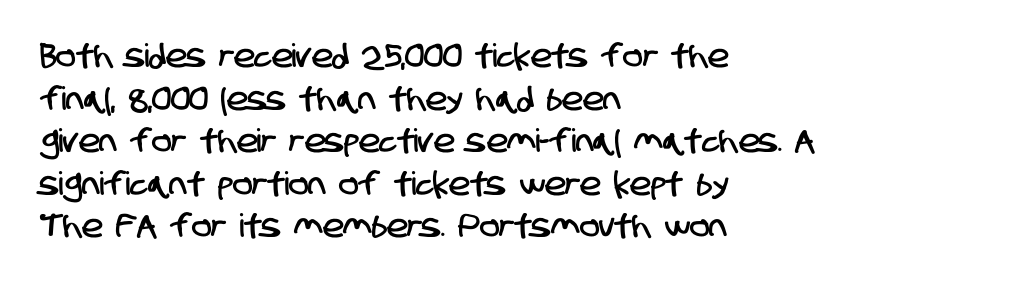
How are the letters spaced? Ordinarily, with no added tracking. The rows are spaced the way most documents space them. Which margin do the lines hug? The left one — the right edge is uneven. The letters carry no serifs — their stems end cleanly without finishing strokes. You could not count columns in this text — the font is proportionally spaced.
